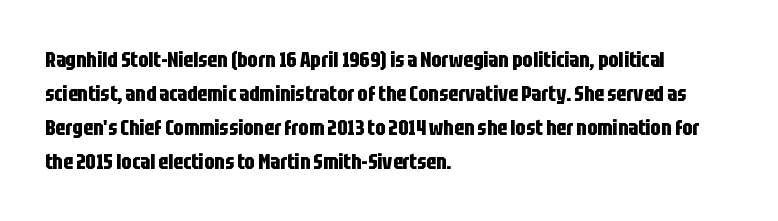
Q: Is the text bold? A: Yes.
Q: Is the text italic (slanted)? A: No, it is upright.
Q: Is the text underlined? A: No.
Q: How is the paragraph aligned? A: Left-aligned.
Q: Is the spacing between letters normal or unusually wide? A: Normal.
Q: Is the spacing between lines tight, normal or loose? A: Normal.
